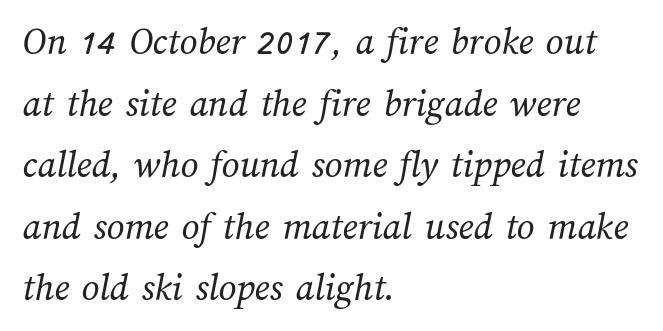
{"bold": "no", "weight": "regular", "width": "normal", "stroke_contrast": "medium", "x_height": "medium", "monospaced": "no", "underline": "no", "align": "left", "line_spacing": "normal", "line_spacing_ratio": 1.58, "letter_spacing": "normal", "letter_spacing_em": 0.0, "glyph_px": 39}
